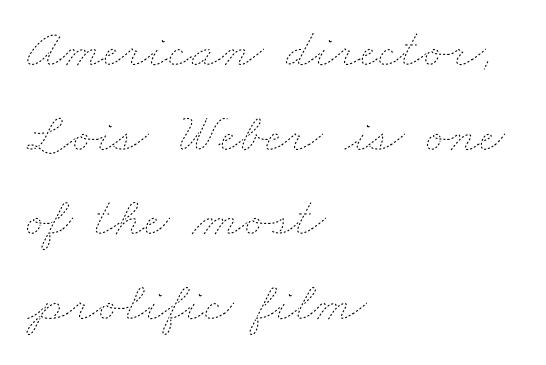
Q: Is the text bold? A: No.
Q: Is the text underlined? A: No.
Q: How is the paragraph aligned? A: Left-aligned.
Q: Is the spacing between letters normal or unusually wide? A: Normal.
Q: Is the spacing between lines tight, normal or loose? A: Normal.
Q: Width (condensed, normal, or wide)? A: Wide.
Q: Stroke contrast? A: Low.
Q: x-height? A: Small.
Q: Monospaced? A: No.
